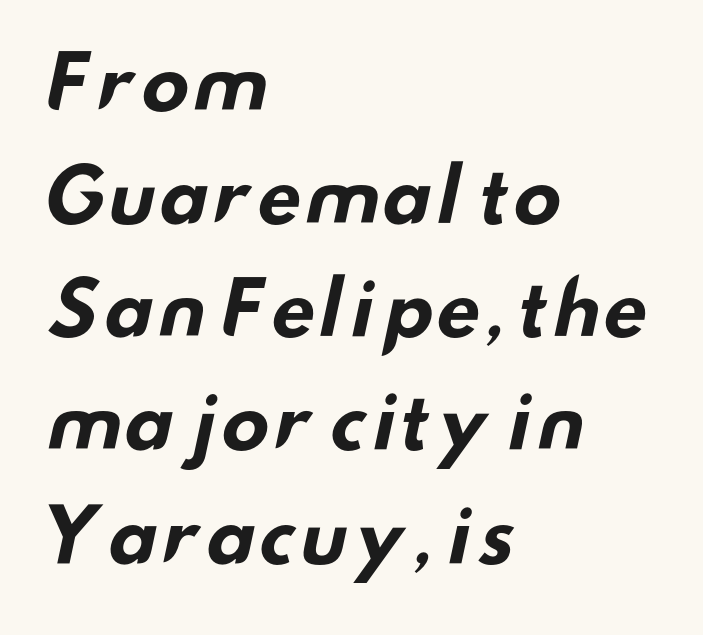
The image shows 73 px bold, wide sans-serif type; set left-aligned, normal line spacing (1.55x), normal letter spacing, not underlined; low stroke contrast and a small x-height.
